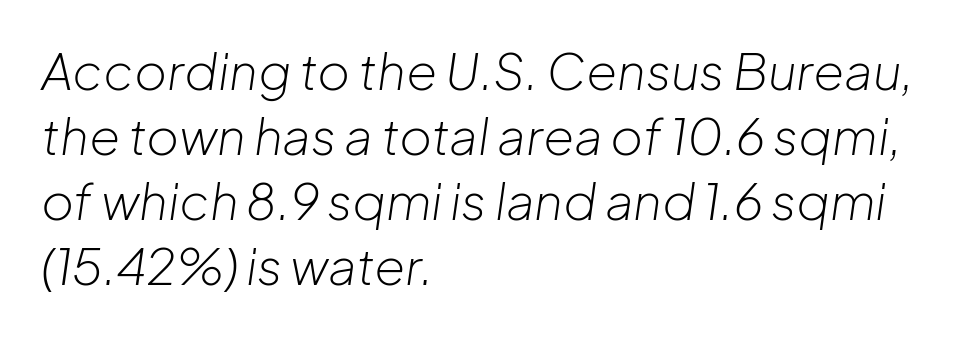
Looks like regular typesetting: each glyph gets only the width it needs. The rendering applies a slant to the glyphs. A clean baseline with only descenders dipping below it. The setting favours the left margin, as ordinary paragraphs usually do. What's the leading like? Ordinary, nothing unusual.
